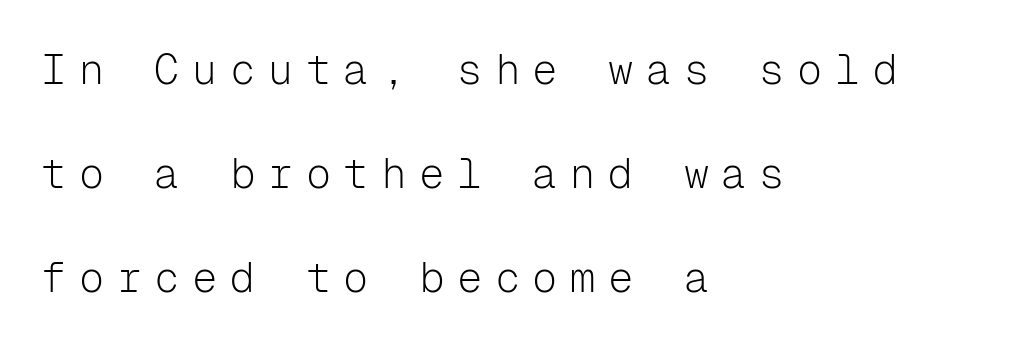
{"serif": "no", "italic": "no", "bold": "no", "weight": "light", "width": "normal", "stroke_contrast": "low", "x_height": "medium", "monospaced": "yes", "underline": "no", "align": "left", "line_spacing": "loose", "line_spacing_ratio": 2.48, "letter_spacing": "wide", "letter_spacing_em": 0.3, "glyph_px": 42}
